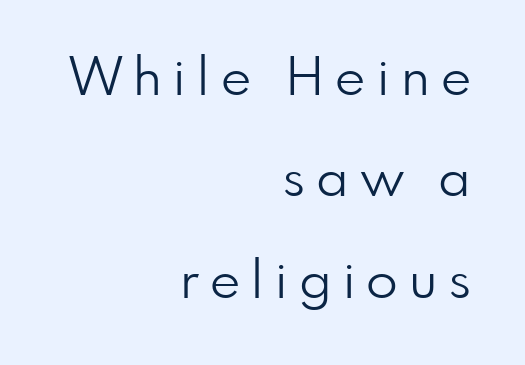
{"serif": "no", "italic": "no", "bold": "no", "weight": "light", "width": "normal", "stroke_contrast": "low", "x_height": "small", "monospaced": "no", "underline": "no", "align": "right", "line_spacing": "loose", "line_spacing_ratio": 1.95, "letter_spacing": "wide", "letter_spacing_em": 0.22, "glyph_px": 52}
